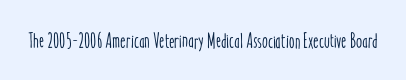
Every character sits straight up, as roman type does. The string is rendered with underlining switched off. Students, note that the glyphs here touch the page at normal intervals.
